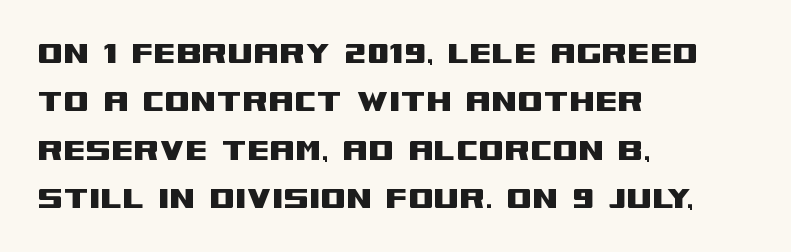
{"serif": "no", "italic": "no", "width": "wide", "stroke_contrast": "medium", "x_height": "large", "monospaced": "no", "underline": "no", "align": "left", "line_spacing": "normal", "line_spacing_ratio": 1.31, "letter_spacing": "normal", "letter_spacing_em": 0.0, "glyph_px": 37}
